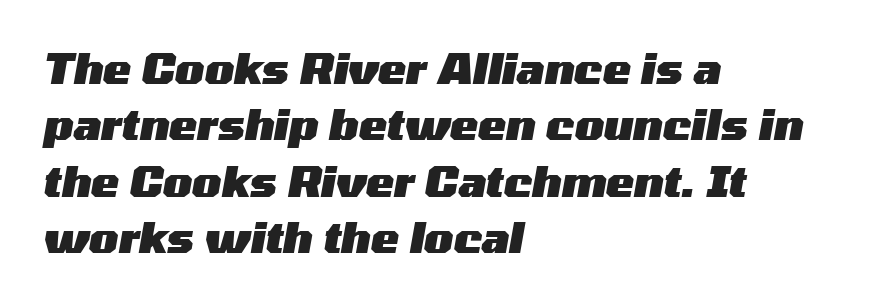
Vertically, the passage feels balanced, rows spaced as you'd expect. Words float on clear page, feet unadorned. Looks like regular typesetting: each glyph gets only the width it needs. As a designer I'd log this as weight 700, bold. A typesetter would mark this as italic.
